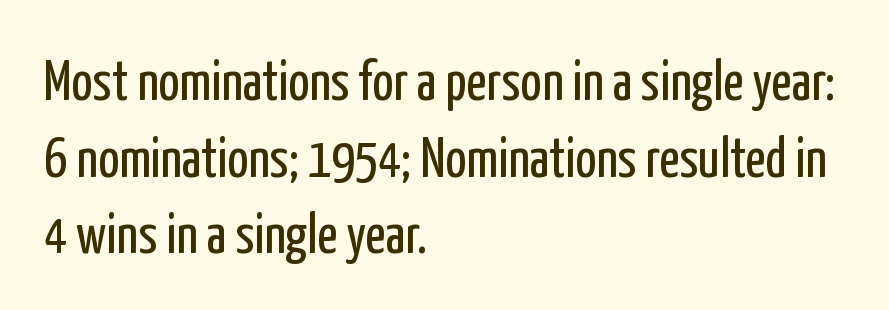
Nobody drew a line under any word here. Regular leading. Rendered with straight, roman letterforms. Think standard paragraph weight, or any step lighter than that.
